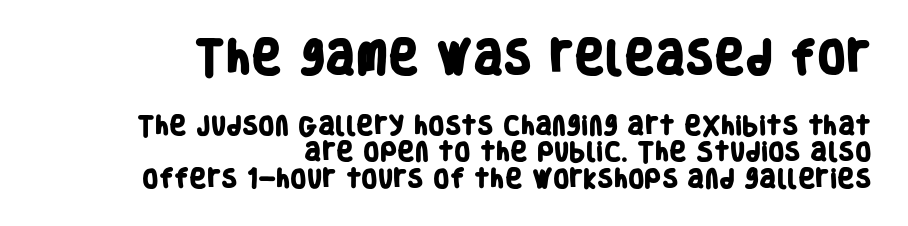
{"serif": "no", "bold": "yes", "weight": "heavy", "width": "condensed", "stroke_contrast": "low", "x_height": "large", "monospaced": "no", "underline": "no", "align": "right", "line_spacing": "normal", "line_spacing_ratio": 1.27, "letter_spacing": "normal", "letter_spacing_em": 0.0, "larger_block": "first", "size_ratio": 1.76, "glyph_px": 37}
